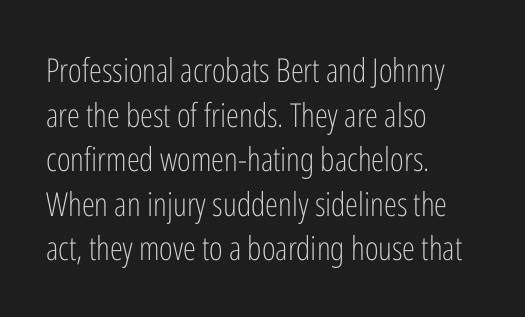
The image shows 33 px light, condensed sans-serif type, upright; set left-aligned, normal line spacing (1.35x), normal letter spacing, not underlined; low stroke contrast and a medium x-height.
